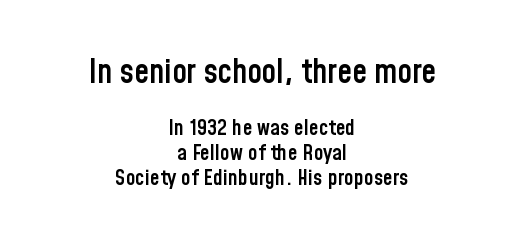
{"serif": "no", "italic": "no", "bold": "semi", "weight": "semibold", "width": "condensed", "stroke_contrast": "low", "x_height": "medium", "monospaced": "no", "underline": "no", "align": "center", "line_spacing": "tight", "line_spacing_ratio": 1.12, "letter_spacing": "normal", "letter_spacing_em": 0.0, "larger_block": "first", "size_ratio": 1.5, "glyph_px": 33}
